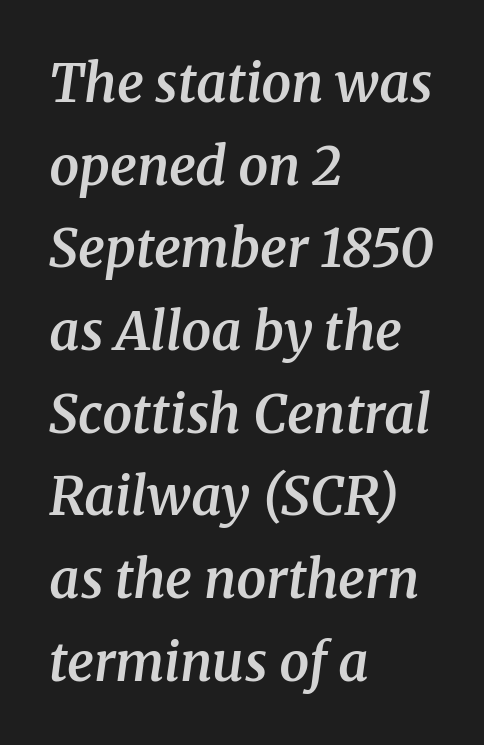
Q: Is the text bold? A: Semi-bold.
Q: Is the text italic (slanted)? A: Yes, it leans right by about 8 degrees.
Q: Is the typeface a serif or a sans-serif typeface? A: Serif.
Q: Is the text underlined? A: No.
Q: How is the paragraph aligned? A: Left-aligned.
Q: Is the spacing between letters normal or unusually wide? A: Normal.
Q: Is the spacing between lines tight, normal or loose? A: Normal.
Q: Width (condensed, normal, or wide)? A: Normal.
Q: Stroke contrast? A: Medium.
Q: x-height? A: Medium.
Q: Monospaced? A: No.
